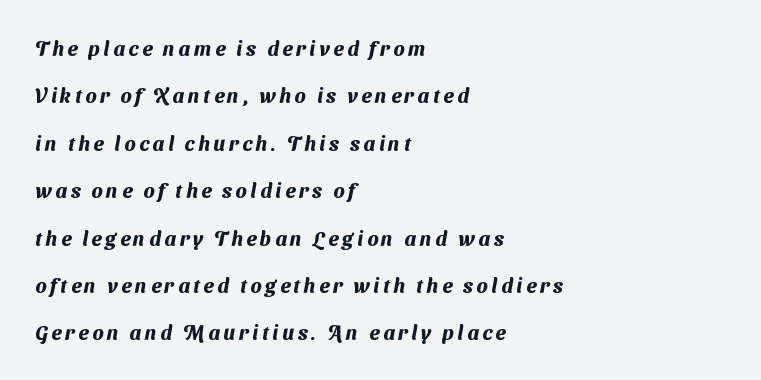
{"bold": "yes", "underline": "no", "align": "left", "line_spacing": "loose", "line_spacing_ratio": 2.37, "glyph_px": 20}
